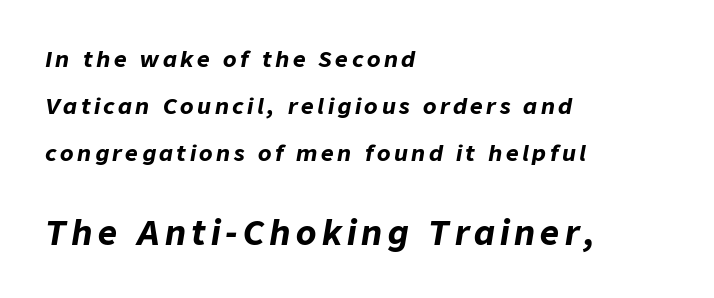
{"italic": "yes", "lean": "right", "slant_degrees": 9, "bold": "yes", "weight": "bold", "width": "normal", "stroke_contrast": "low", "x_height": "medium", "monospaced": "no", "underline": "no", "align": "left", "line_spacing": "loose", "line_spacing_ratio": 2.14, "larger_block": "second", "size_ratio": 1.5, "glyph_px": 33}
